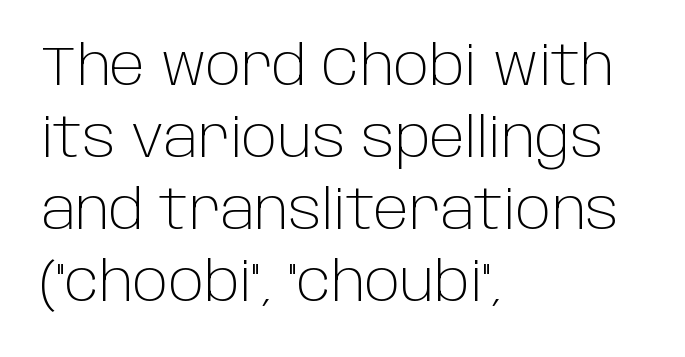
Q: Is the text bold? A: No.
Q: Is the text italic (slanted)? A: No, it is upright.
Q: Is the typeface a serif or a sans-serif typeface? A: Sans-serif.
Q: Is the text underlined? A: No.
Q: How is the paragraph aligned? A: Left-aligned.
Q: Is the spacing between letters normal or unusually wide? A: Normal.
Q: Is the spacing between lines tight, normal or loose? A: Normal.
Q: Width (condensed, normal, or wide)? A: Normal.
Q: Stroke contrast? A: Low.
Q: x-height? A: Large.
Q: Monospaced? A: No.
